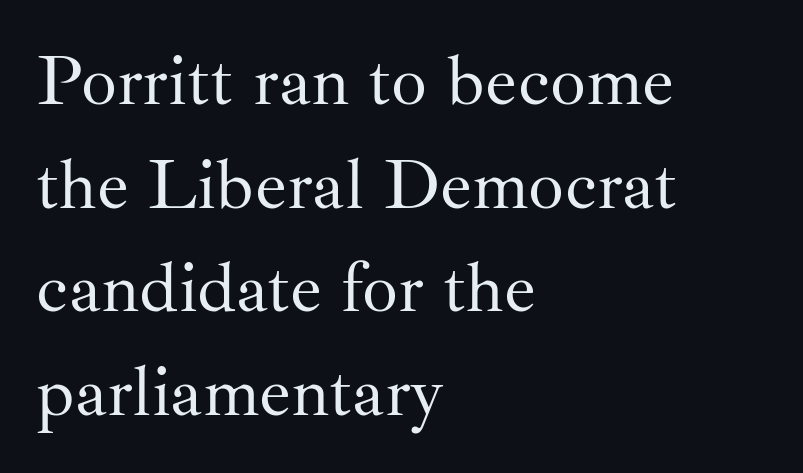
{"serif": "yes", "italic": "no", "bold": "no", "weight": "regular", "width": "normal", "stroke_contrast": "medium", "x_height": "small", "monospaced": "no", "underline": "no", "align": "left", "line_spacing": "normal", "line_spacing_ratio": 1.46, "letter_spacing": "normal", "letter_spacing_em": 0.0, "glyph_px": 71}
